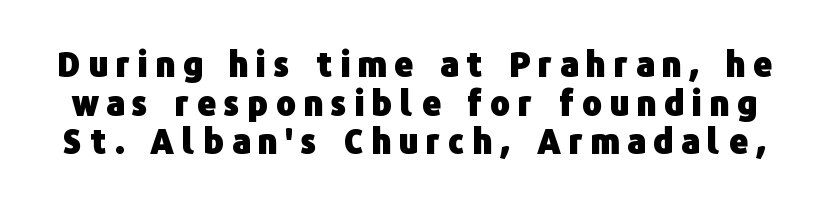
The image shows 33 px heavy sans-serif type, upright; set line spacing 1.17x, unusually wide letter spacing (+0.24 em), not underlined; low stroke contrast and a medium x-height.
